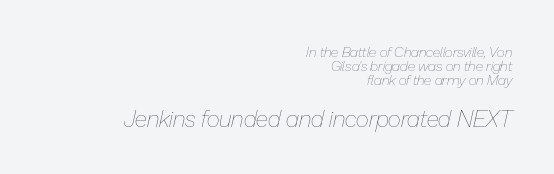
Q: Is the text bold? A: No.
Q: Is the text italic (slanted)? A: Yes, it leans right by about 13 degrees.
Q: Is the text underlined? A: No.
Q: How is the paragraph aligned? A: Right-aligned.
Q: Is the spacing between letters normal or unusually wide? A: Normal.
Q: Is the spacing between lines tight, normal or loose? A: Tight.
Q: Which block of text is set in a larger size, the first (top) or the second (bottom)? A: The second (bottom) one.
